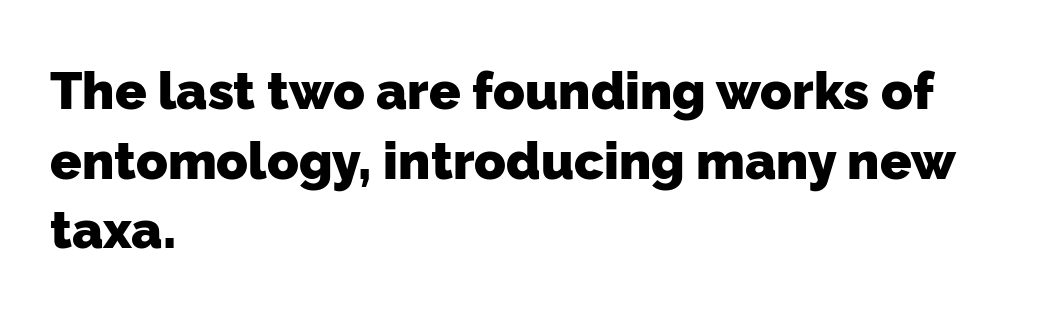
Q: Is the text bold? A: Yes.
Q: Is the typeface a serif or a sans-serif typeface? A: Sans-serif.
Q: Is the text underlined? A: No.
Q: How is the paragraph aligned? A: Left-aligned.
Q: Is the spacing between letters normal or unusually wide? A: Normal.
Q: Is the spacing between lines tight, normal or loose? A: Normal.
Q: Width (condensed, normal, or wide)? A: Normal.
Q: Stroke contrast? A: Low.
Q: x-height? A: Medium.
Q: Monospaced? A: No.
